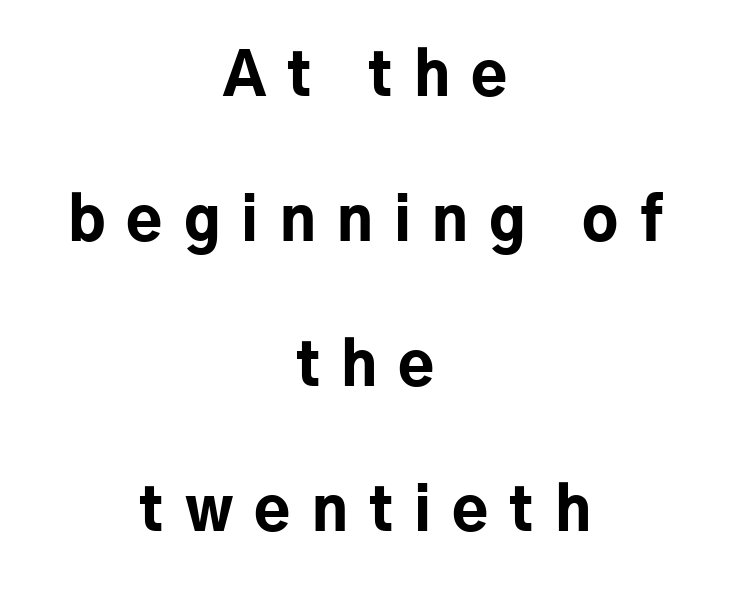
{"serif": "no", "italic": "no", "bold": "yes", "weight": "bold", "width": "normal", "stroke_contrast": "low", "x_height": "medium", "monospaced": "no", "underline": "no", "align": "center", "line_spacing": "loose", "line_spacing_ratio": 2.46, "letter_spacing": "wide", "letter_spacing_em": 0.36, "glyph_px": 59}
